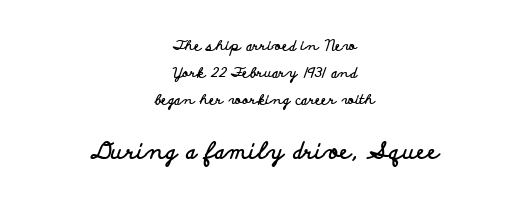
The image shows 23 px bold type; set centered, loose line spacing (1.92x), normal letter spacing, not underlined; the second (bottom) block is 1.64x larger.
